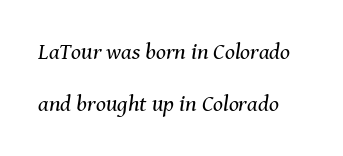
The passage shown is not bold in any degree. Unmarked baselines from the first word to the last. The text carries the slant typical of an italic or oblique font. Summary of vertical rhythm: relaxed, with wide interline spacing. The line texture is even and compact thanks to regular tracking.
